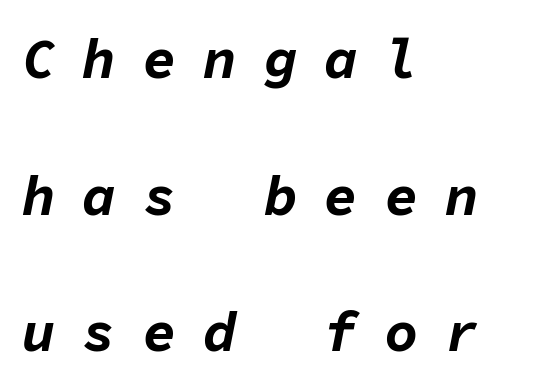
The image shows 56 px bold type, italic (leaning right), monospaced; set left-aligned, loose line spacing (2.44x), unusually wide letter spacing (+0.48 em), not underlined; low stroke contrast and a medium x-height.
